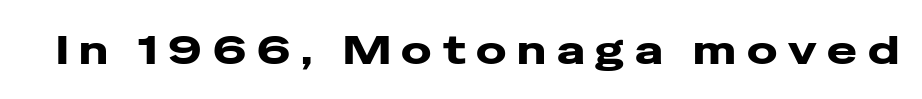
Anything drawn beneath the words? Only blank space. Spacing between characters has been opened up far beyond the box default. This rendering employs a face without finishing strokes, i.e., a sans-serif. Vertical strokes here are truly vertical. Do the characters align in a grid? No, the font is proportional.
